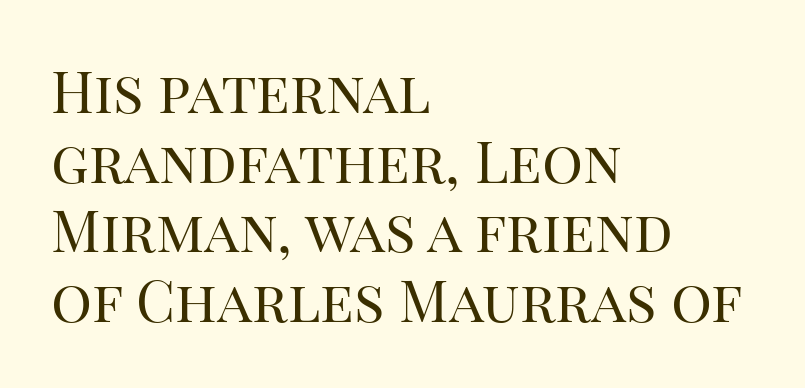
Quick note: underline off. Ascenders rise straight up at ninety degrees. You could call the tracking neutral — neither tight nor loose. The letters advance in unequal steps, a hallmark of proportional type. Weight: in the light-to-regular range. Does the type have serifs? Yes, each stem ends in a small foot.
